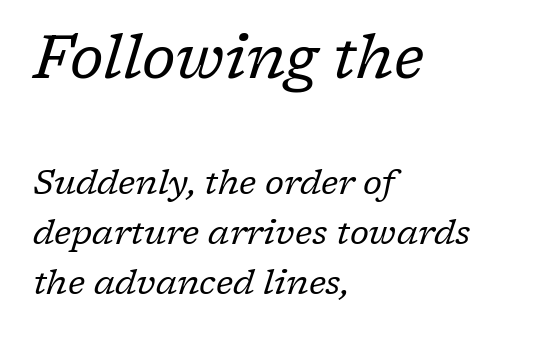
Q: Is the text bold? A: No.
Q: Is the text italic (slanted)? A: Yes, it leans right by about 17 degrees.
Q: Is the typeface a serif or a sans-serif typeface? A: Serif.
Q: Is the text underlined? A: No.
Q: How is the paragraph aligned? A: Left-aligned.
Q: Is the spacing between letters normal or unusually wide? A: Normal.
Q: Is the spacing between lines tight, normal or loose? A: Normal.
Q: Which block of text is set in a larger size, the first (top) or the second (bottom)? A: The first (top) one.
Q: Width (condensed, normal, or wide)? A: Normal.
Q: Stroke contrast? A: Low.
Q: x-height? A: Medium.
Q: Monospaced? A: No.
